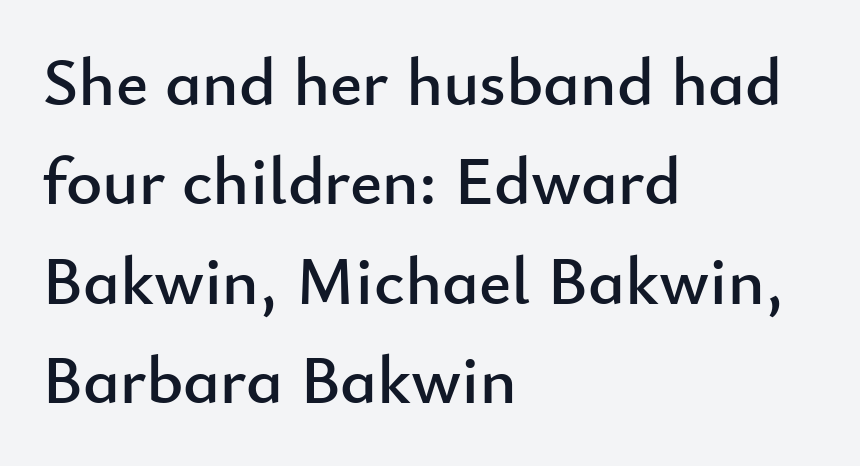
Descender tails drop into unmarked territory. The text block is weighted toward the left margin, trailing off unevenly rightward. A typesetter would call this proportional, since set widths differ per character. Vertical spacing — default. Between one letter and the next there's only the usual sliver of space. A sans-serif font was chosen for this passage.
